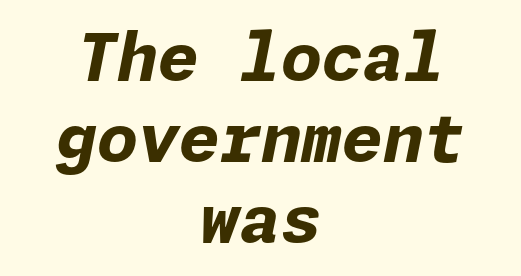
Q: Is the text bold? A: Yes.
Q: Is the text italic (slanted)? A: Yes, it leans right by about 11 degrees.
Q: Is the text underlined? A: No.
Q: How is the paragraph aligned? A: Centered.
Q: Is the spacing between letters normal or unusually wide? A: Normal.
Q: Width (condensed, normal, or wide)? A: Normal.
Q: Stroke contrast? A: Low.
Q: x-height? A: Medium.
